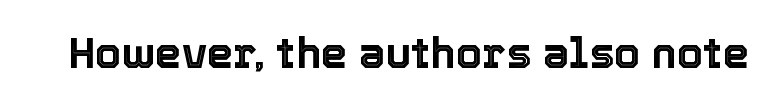
Q: Is the text italic (slanted)? A: No, it is upright.
Q: Is the text underlined? A: No.
Q: Is the spacing between letters normal or unusually wide? A: Normal.
Q: Width (condensed, normal, or wide)? A: Normal.
Q: x-height? A: Medium.
Q: Monospaced? A: No.
